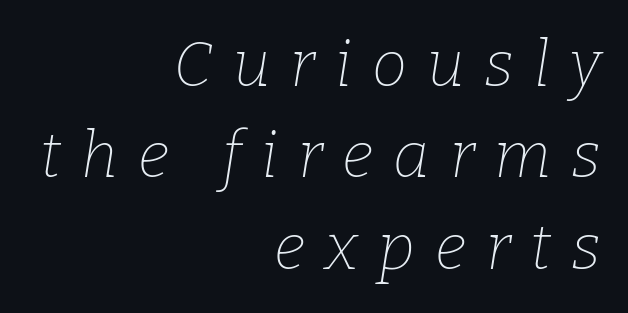
The image shows 63 px thin serif type, italic (leaning right); set right-aligned, normal line spacing (1.45x), unusually wide letter spacing (+0.32 em), not underlined; low stroke contrast and a medium x-height.
